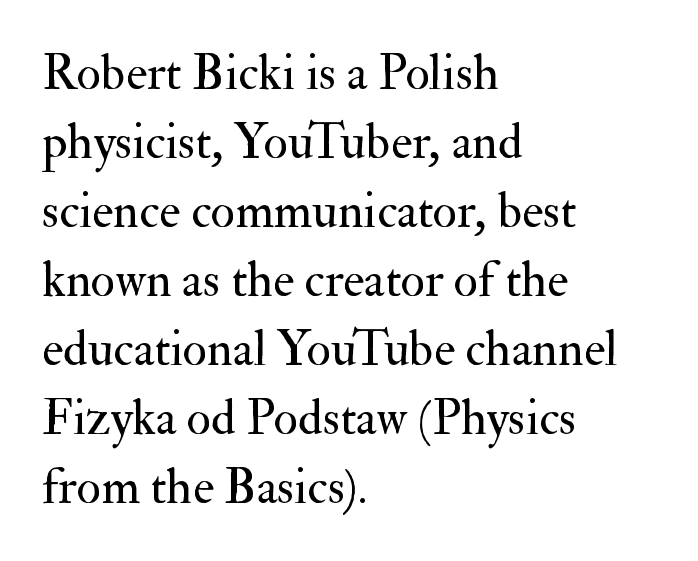
{"serif": "yes", "italic": "no", "bold": "no", "weight": "regular", "width": "normal", "stroke_contrast": "medium", "x_height": "small", "monospaced": "no", "underline": "no", "align": "left", "line_spacing": "normal", "line_spacing_ratio": 1.38, "letter_spacing": "normal", "letter_spacing_em": 0.0, "glyph_px": 50}
